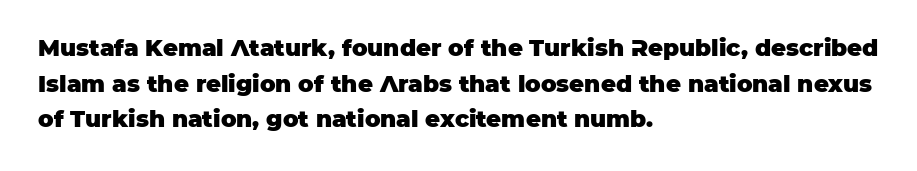
{"italic": "no", "bold": "yes", "underline": "no", "align": "left", "line_spacing": "normal", "line_spacing_ratio": 1.55, "letter_spacing": "normal", "letter_spacing_em": 0.0, "glyph_px": 23}
